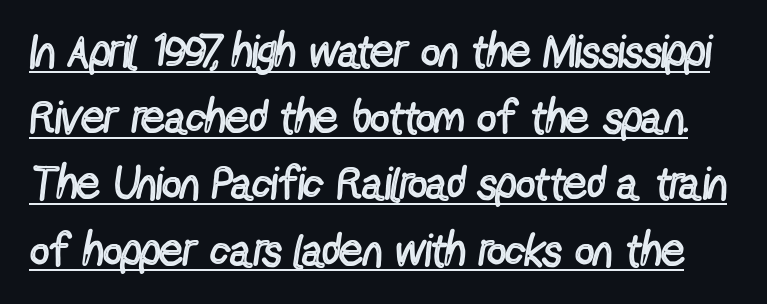
Q: Is the text bold? A: No.
Q: Is the typeface a serif or a sans-serif typeface? A: Sans-serif.
Q: Is the text underlined? A: Yes.
Q: Is the spacing between letters normal or unusually wide? A: Normal.
Q: Is the spacing between lines tight, normal or loose? A: Normal.
Q: Width (condensed, normal, or wide)? A: Condensed.
Q: x-height? A: Medium.
Q: Monospaced? A: No.
